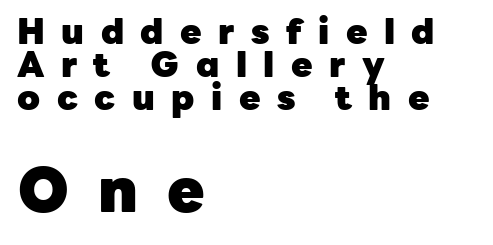
Q: Is the text bold? A: Yes.
Q: Is the text italic (slanted)? A: No, it is upright.
Q: Is the typeface a serif or a sans-serif typeface? A: Sans-serif.
Q: Is the text underlined? A: No.
Q: How is the paragraph aligned? A: Left-aligned.
Q: Is the spacing between letters normal or unusually wide? A: Unusually wide.
Q: Is the spacing between lines tight, normal or loose? A: Tight.
Q: Which block of text is set in a larger size, the first (top) or the second (bottom)? A: The second (bottom) one.
Q: Width (condensed, normal, or wide)? A: Normal.
Q: Stroke contrast? A: Low.
Q: x-height? A: Medium.
Q: Monospaced? A: No.
